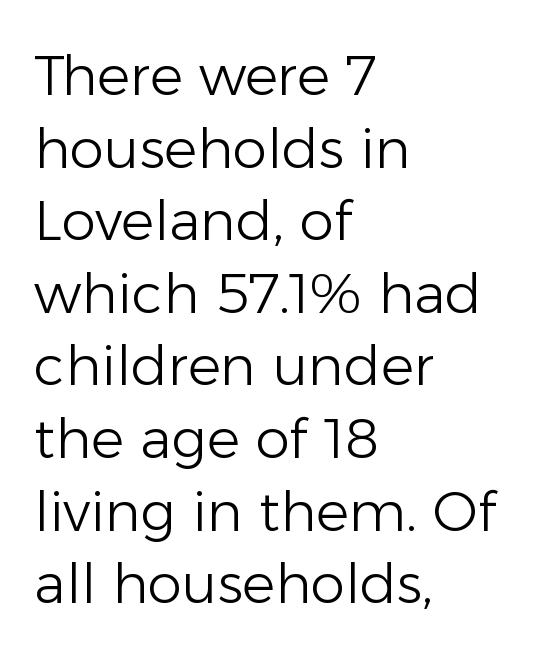
The image shows 55 px light sans-serif type, upright; set left-aligned, normal line spacing (1.32x), normal letter spacing, not underlined; low stroke contrast and a medium x-height.
